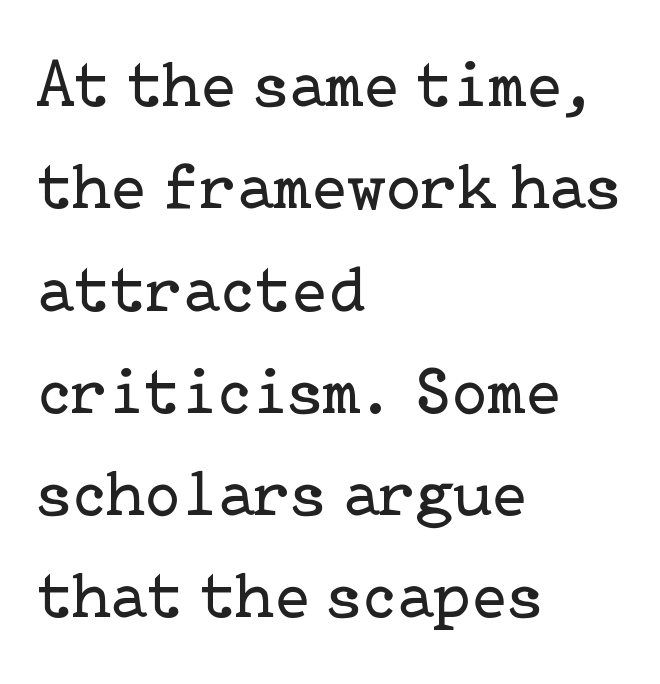
Reading down the block, your eye returns to a fixed left position each line. Small tapered or slab feet sit at the stroke ends, so this counts as serif. This is not heavy type; no bold has been used. A clean baseline with only descenders dipping below it. Summary of vertical rhythm: regular, with standard interline spacing. Posture: straight, roman, zero tilt.
